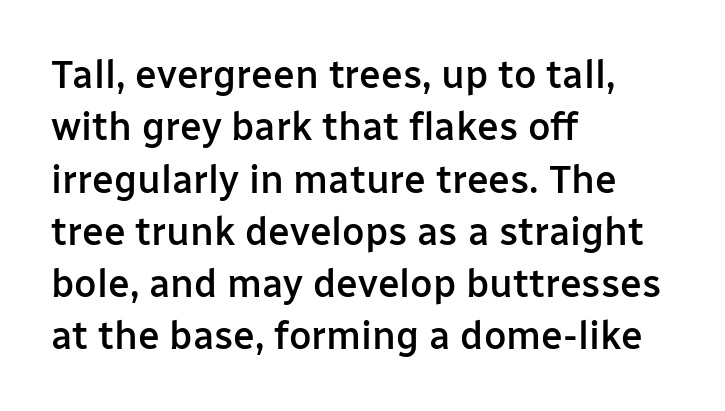
Q: Is the text bold? A: Semi-bold.
Q: Is the text italic (slanted)? A: No, it is upright.
Q: Is the typeface a serif or a sans-serif typeface? A: Sans-serif.
Q: Is the text underlined? A: No.
Q: How is the paragraph aligned? A: Left-aligned.
Q: Is the spacing between letters normal or unusually wide? A: Normal.
Q: Is the spacing between lines tight, normal or loose? A: Normal.
Q: Width (condensed, normal, or wide)? A: Normal.
Q: Stroke contrast? A: Low.
Q: x-height? A: Medium.
Q: Monospaced? A: No.
